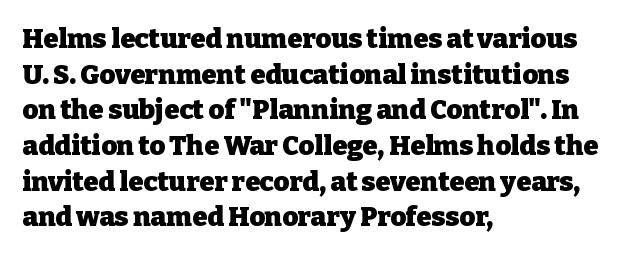
The image shows 27 px bold type, upright; set left-aligned, normal line spacing (1.32x), normal letter spacing, not underlined.
